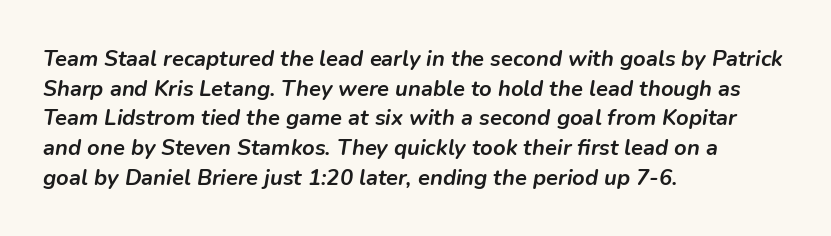
Q: Is the text bold? A: Yes.
Q: Is the text italic (slanted)? A: Yes, it leans right by about 9 degrees.
Q: Is the text underlined? A: No.
Q: How is the paragraph aligned? A: Left-aligned.
Q: Is the spacing between letters normal or unusually wide? A: Normal.
Q: Is the spacing between lines tight, normal or loose? A: Normal.
